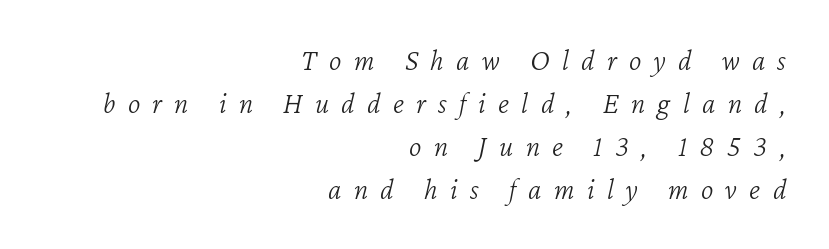
{"italic": "yes", "lean": "right", "slant_degrees": 12, "bold": "no", "weight": "light", "width": "normal", "stroke_contrast": "low", "x_height": "medium", "monospaced": "no", "underline": "no", "align": "right", "line_spacing": "normal", "line_spacing_ratio": 1.43, "letter_spacing": "wide", "letter_spacing_em": 0.41, "glyph_px": 30}
